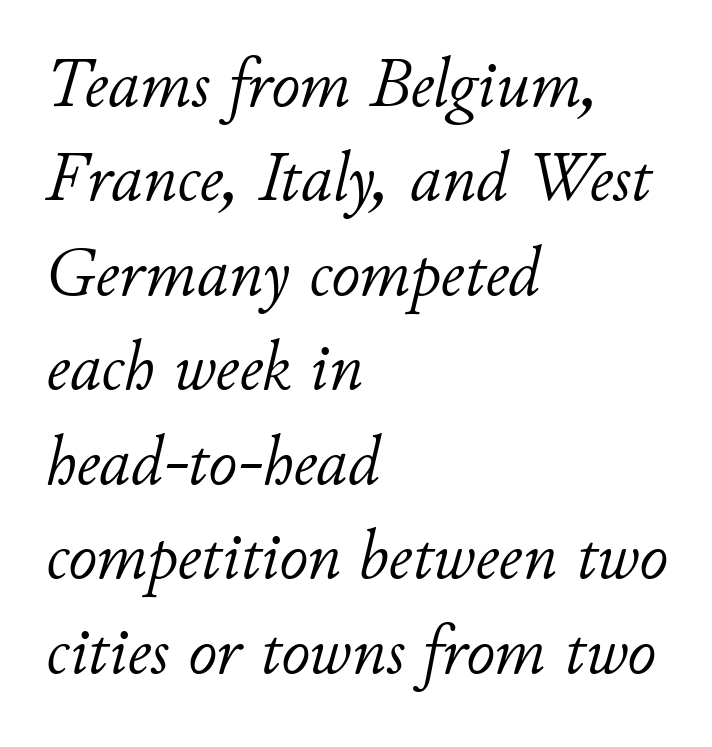
The image shows 70 px light type, italic (leaning right); set left-aligned, normal line spacing (1.35x), normal letter spacing, not underlined; low stroke contrast and a small x-height.
